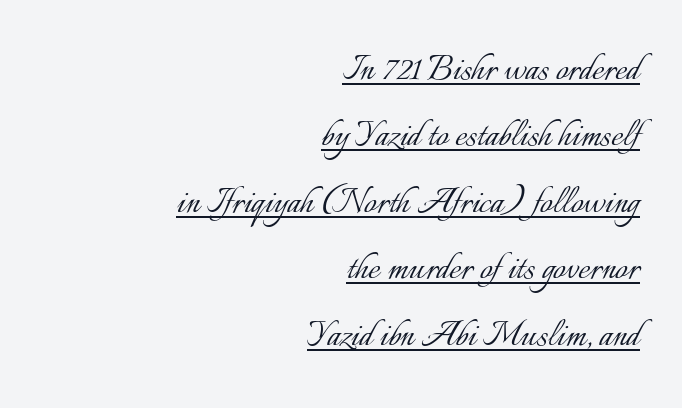
The image shows 44 px light type; set right-aligned, normal line spacing (1.51x), normal letter spacing, underlined; low stroke contrast and a small x-height.
